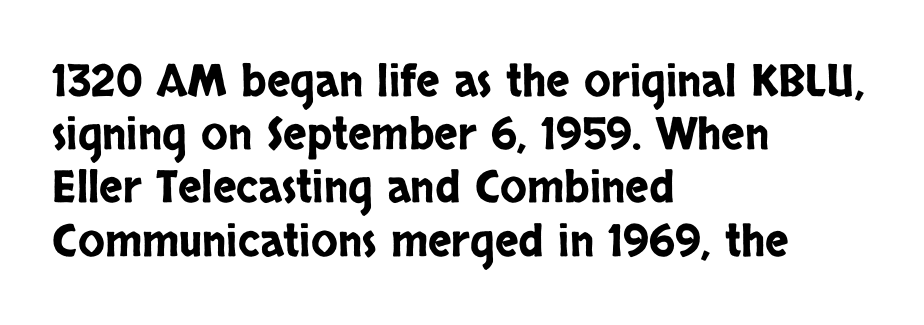
The image shows 44 px condensed sans-serif type, upright; set left-aligned, line spacing 1.21x, normal letter spacing, not underlined; low stroke contrast and a large x-height.
